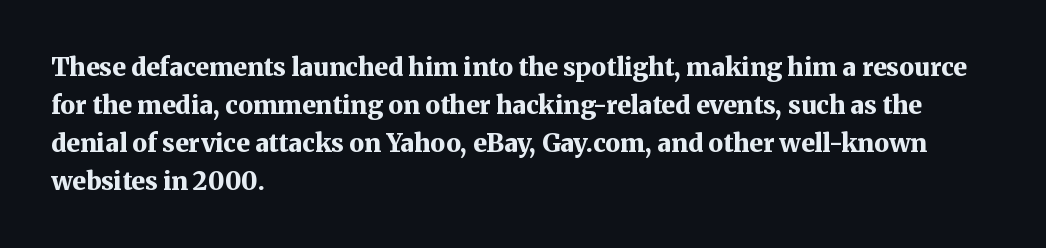
The image shows 25 px bold type, upright; set left-aligned, normal line spacing (1.52x), normal letter spacing, not underlined.
